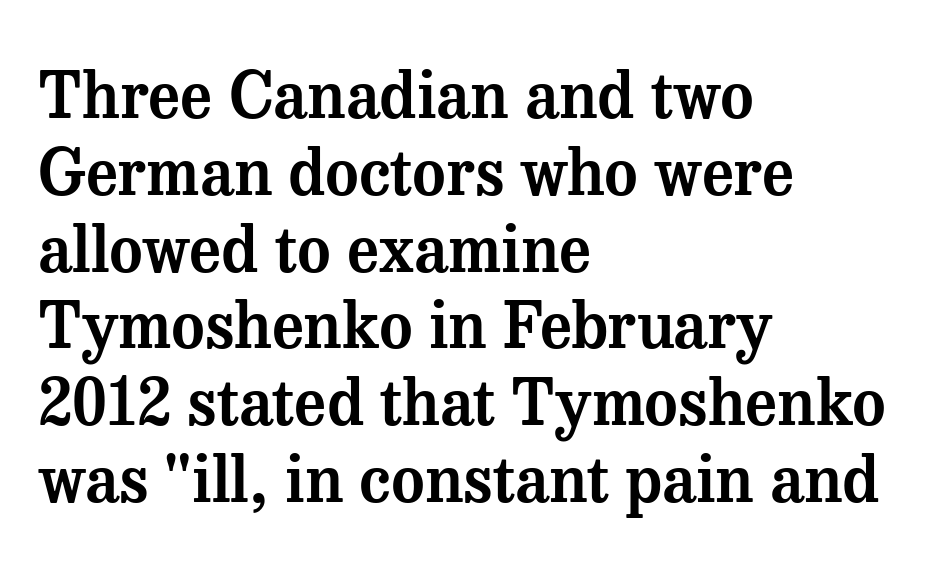
The image shows 64 px serif type, upright; set left-aligned, line spacing 1.2x, normal letter spacing, not underlined; medium stroke contrast and a medium x-height.
